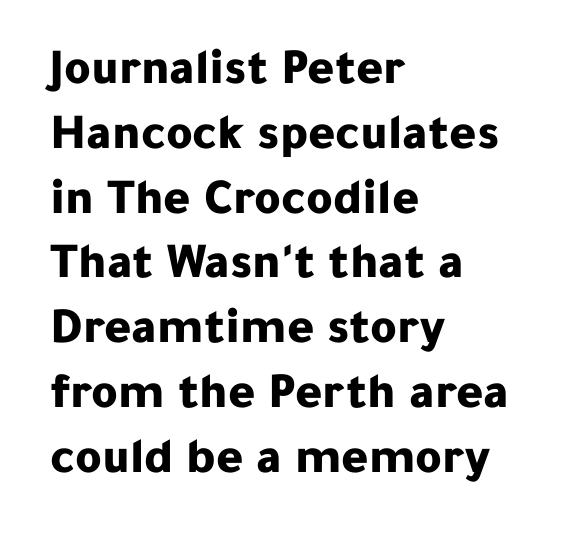
Spacing verdict: proportional, widths tailored to each character. Letters rest on an invisible, unmarked baseline. This sample is left-justified, so line endings fall wherever the words run out. Horizontal bands of white between lines are of average thickness. Unlike italic type, these characters show no tilt at all.
